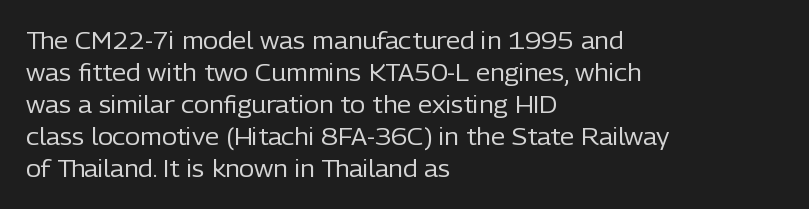
{"italic": "no", "bold": "no", "underline": "no", "align": "left", "line_spacing": "normal", "line_spacing_ratio": 1.39, "letter_spacing": "normal", "letter_spacing_em": 0.0, "glyph_px": 23}
